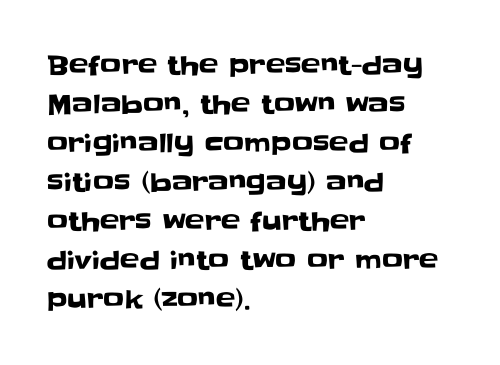
The compositor pushed each line to the left boundary. Every stem runs plumb, perpendicular to the baseline. This sample keeps an unexceptional amount of space between lines. Here the glyphs are tracked normally, forming tight word shapes. Descender tails drop into unmarked territory.
